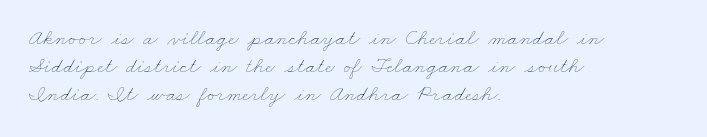
The image shows 22 px text type; set left-aligned, normal line spacing (1.27x), normal letter spacing, not underlined.
